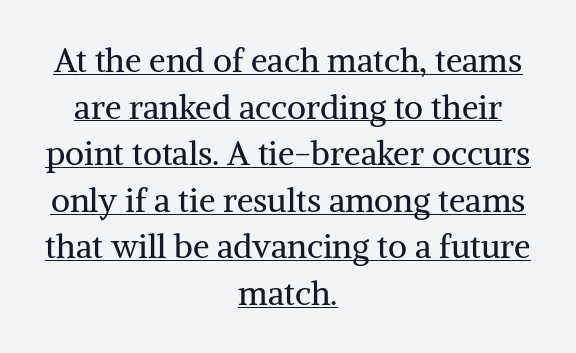
Q: Is the text bold? A: No.
Q: Is the text italic (slanted)? A: No, it is upright.
Q: Is the typeface a serif or a sans-serif typeface? A: Serif.
Q: Is the text underlined? A: Yes.
Q: How is the paragraph aligned? A: Centered.
Q: Is the spacing between letters normal or unusually wide? A: Normal.
Q: Is the spacing between lines tight, normal or loose? A: Normal.
Q: Width (condensed, normal, or wide)? A: Normal.
Q: Stroke contrast? A: Medium.
Q: x-height? A: Medium.
Q: Monospaced? A: No.
